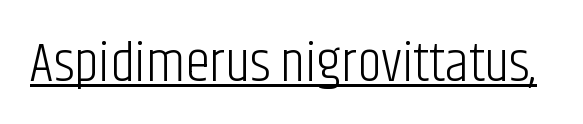
{"serif": "no", "italic": "no", "bold": "no", "weight": "light", "width": "condensed", "stroke_contrast": "low", "x_height": "large", "monospaced": "no", "underline": "yes", "letter_spacing": "normal", "letter_spacing_em": 0.0, "glyph_px": 56}
